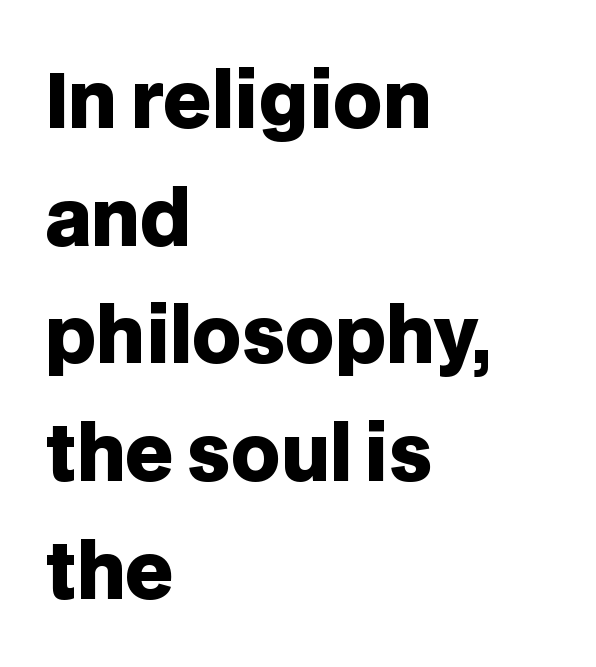
The image shows 75 px heavy sans-serif type, upright; set left-aligned, normal line spacing (1.57x), normal letter spacing, not underlined; low stroke contrast and a large x-height.
